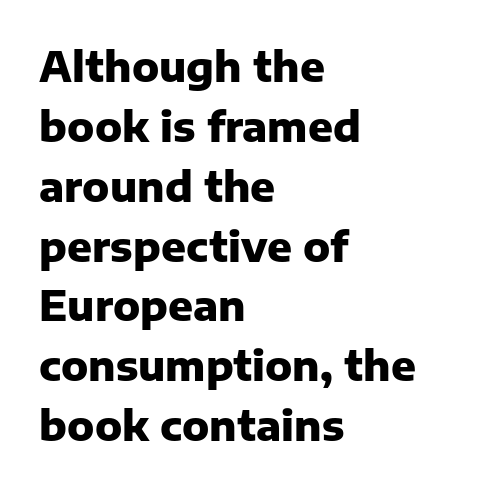
The image shows 41 px heavy sans-serif type, upright; set left-aligned, normal line spacing (1.46x), normal letter spacing, not underlined; low stroke contrast and a medium x-height.
